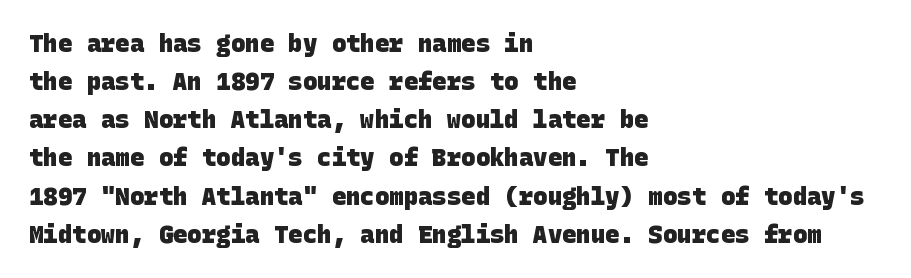
The image shows 24 px bold type; set left-aligned, normal line spacing (1.59x), normal letter spacing, not underlined.
